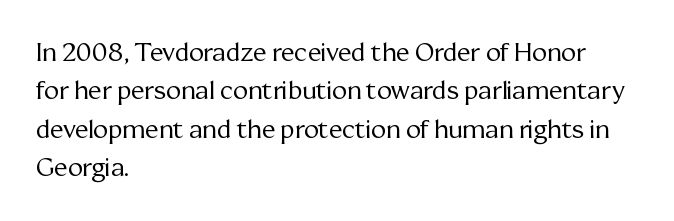
This sample uses an upright cut, with every glyph sitting square on the baseline. The string is rendered with underlining switched off. Tracking value appears to be zero — textbook default spacing. The lines in this sample share a left origin and differ only in where they stop. Vertical spacing — default.
